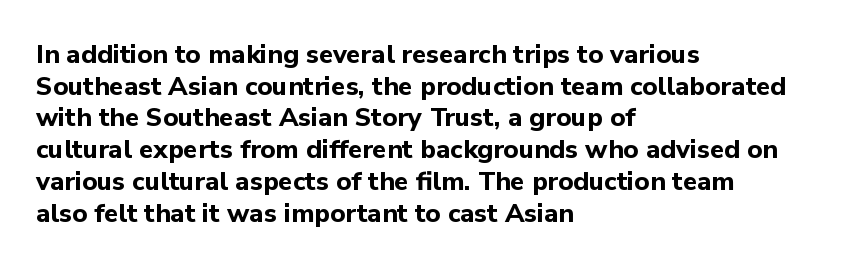
I'd describe the lettering as bold — thick and assertive. Words appear dense and cohesive because spacing is normal. Reading down the block, your eye returns to a fixed left position each line. The lettering holds an erect, upright posture throughout. Descender tails drop into unmarked territory.
